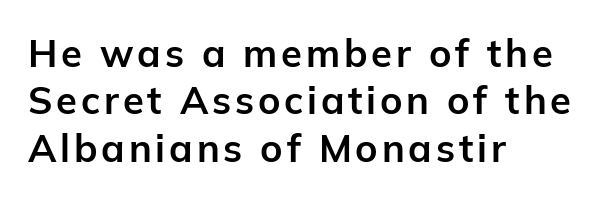
Think of a printed novel: that variable character pitch is what you see here. The lines in this sample share a left origin and differ only in where they stop. Regarding serifs, this sample does without them. Each glyph is drawn with heavy, bold strokes.
